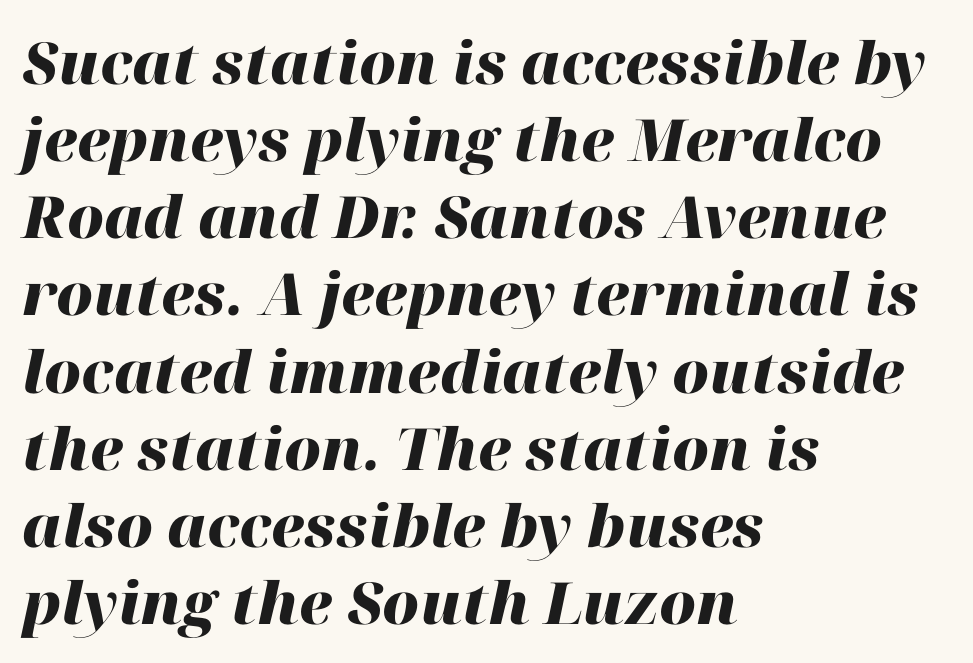
This sample has the flowing, uneven cadence of proportional lettering. Reading down the column, the eye jumps a familiar distance to each next line. The gaps between neighbouring characters are ordinary and unremarkable. Descenders hang freely into open space.
